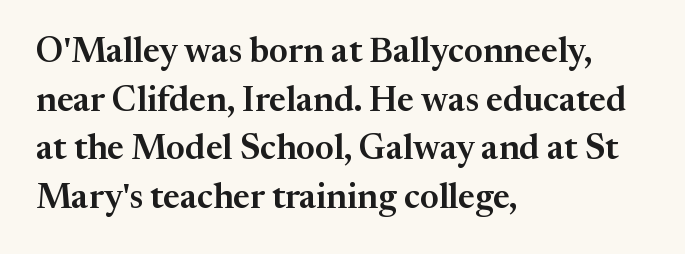
The ragged edge is on the right, which tells us the setting is flush left. Just letters on the line, the space beneath them empty. Students, note that the glyphs here touch the page at normal intervals. Unlike italic type, these characters show no tilt at all. The passage shown is typed in a proportional face where columns would drift.
